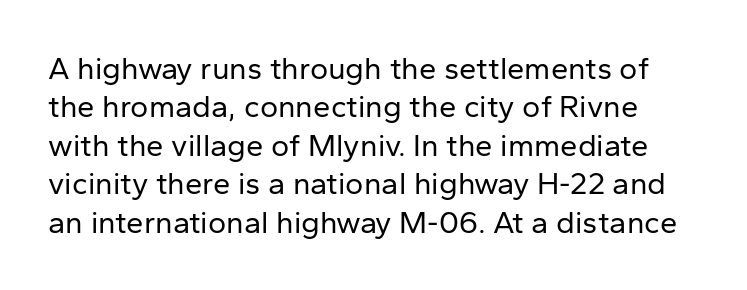
{"serif": "no", "italic": "no", "bold": "no", "weight": "regular", "width": "normal", "stroke_contrast": "low", "x_height": "medium", "monospaced": "no", "underline": "no", "line_spacing_ratio": 1.24, "letter_spacing": "normal", "letter_spacing_em": 0.0, "glyph_px": 31}
